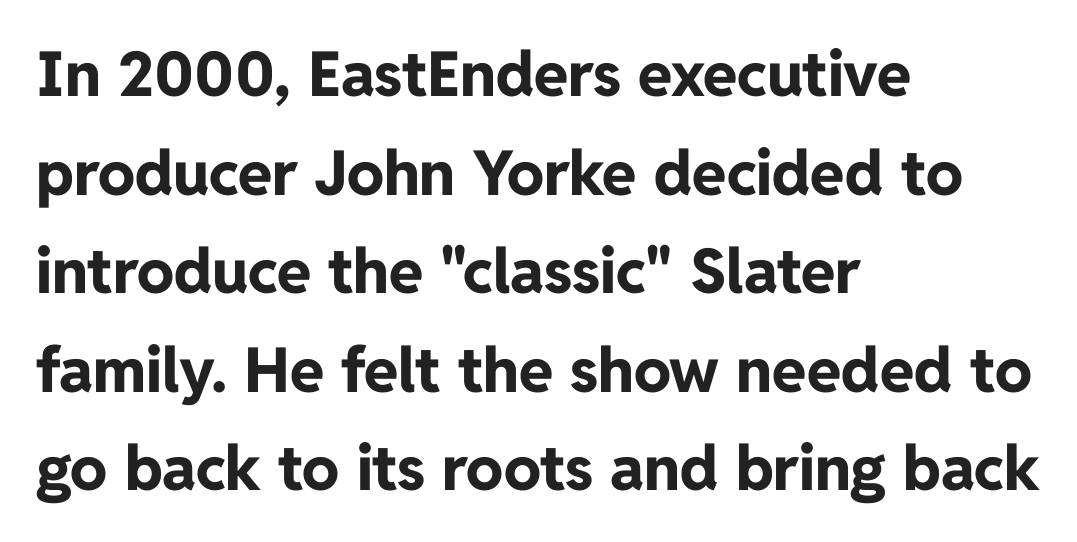
Q: Is the text bold? A: Yes.
Q: Is the text italic (slanted)? A: No, it is upright.
Q: Is the typeface a serif or a sans-serif typeface? A: Sans-serif.
Q: Is the text underlined? A: No.
Q: How is the paragraph aligned? A: Left-aligned.
Q: Is the spacing between letters normal or unusually wide? A: Normal.
Q: Is the spacing between lines tight, normal or loose? A: Normal.
Q: Width (condensed, normal, or wide)? A: Normal.
Q: Stroke contrast? A: Low.
Q: x-height? A: Medium.
Q: Monospaced? A: No.
